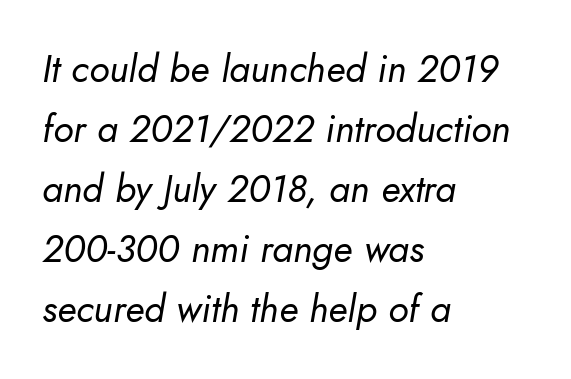
Q: Is the text bold? A: No.
Q: Is the text italic (slanted)? A: Yes, it leans right by about 10 degrees.
Q: Is the text underlined? A: No.
Q: How is the paragraph aligned? A: Left-aligned.
Q: Is the spacing between letters normal or unusually wide? A: Normal.
Q: Is the spacing between lines tight, normal or loose? A: Normal.
Q: Width (condensed, normal, or wide)? A: Normal.
Q: Stroke contrast? A: Low.
Q: x-height? A: Small.
Q: Monospaced? A: No.
